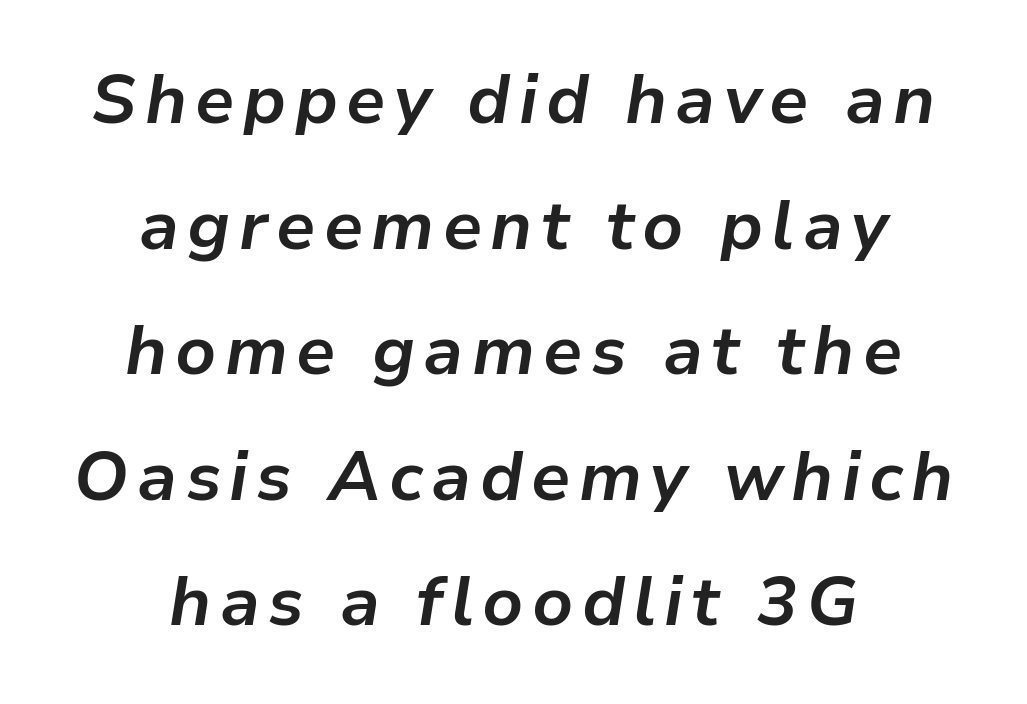
{"italic": "yes", "lean": "right", "slant_degrees": 9, "bold": "yes", "weight": "bold", "width": "normal", "stroke_contrast": "low", "x_height": "medium", "monospaced": "no", "underline": "no", "align": "center", "line_spacing_ratio": 1.82, "glyph_px": 69}
